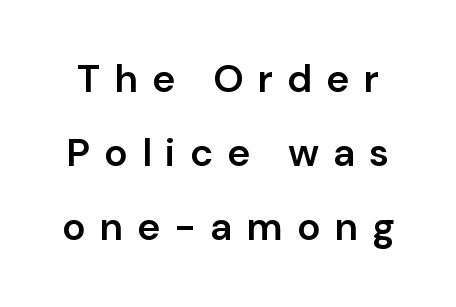
The image shows 39 px semibold sans-serif type, upright; set loose line spacing (1.9x), unusually wide letter spacing (+0.36 em), not underlined; low stroke contrast and a medium x-height.
